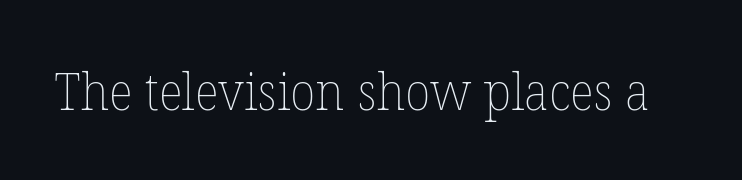
{"italic": "no", "bold": "no", "weight": "thin", "width": "normal", "stroke_contrast": "low", "x_height": "medium", "monospaced": "no", "underline": "no", "letter_spacing": "normal", "letter_spacing_em": 0.0, "glyph_px": 52}
